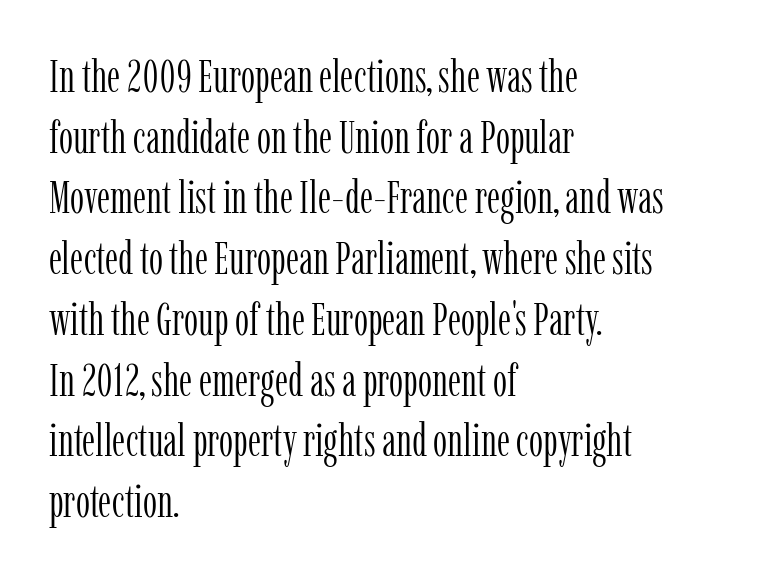
Q: Is the text bold? A: No.
Q: Is the text italic (slanted)? A: No, it is upright.
Q: Is the typeface a serif or a sans-serif typeface? A: Serif.
Q: Is the text underlined? A: No.
Q: How is the paragraph aligned? A: Left-aligned.
Q: Is the spacing between letters normal or unusually wide? A: Normal.
Q: Is the spacing between lines tight, normal or loose? A: Normal.
Q: Width (condensed, normal, or wide)? A: Condensed.
Q: Stroke contrast? A: Low.
Q: x-height? A: Medium.
Q: Monospaced? A: No.
